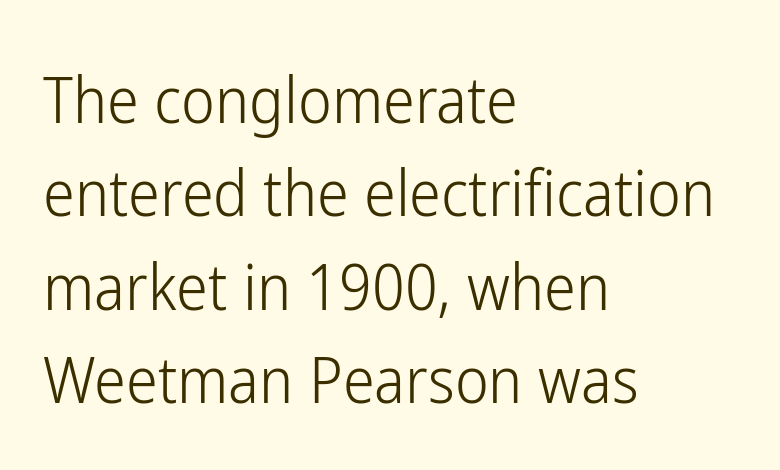
The image shows 64 px light, condensed sans-serif type, upright; set left-aligned, normal line spacing (1.46x), normal letter spacing, not underlined; low stroke contrast and a medium x-height.
